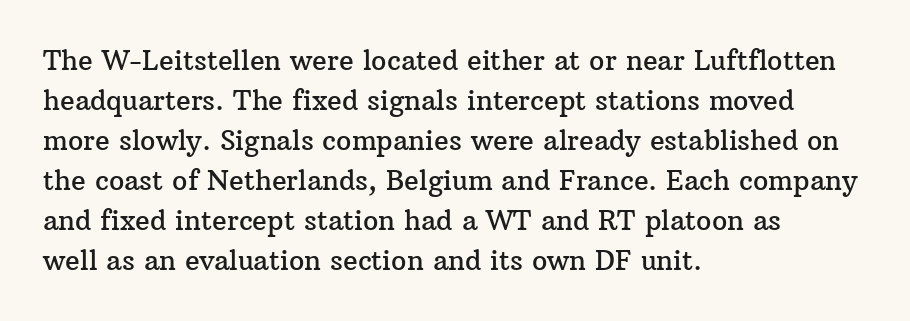
Regular leading. The zone under the glyphs is completely vacant. Italic? Not at all — the glyphs are vertical. A typesetter would call this zero additional tracking. Leftover space on each line is placed entirely after the last word.
